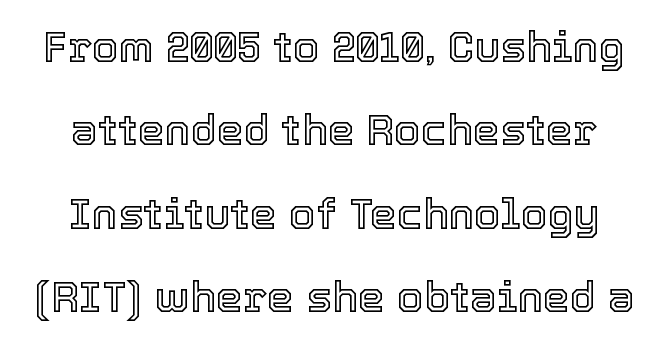
Q: Is the text italic (slanted)? A: No, it is upright.
Q: Is the text underlined? A: No.
Q: Is the spacing between letters normal or unusually wide? A: Normal.
Q: Is the spacing between lines tight, normal or loose? A: Loose.
Q: Width (condensed, normal, or wide)? A: Normal.
Q: x-height? A: Medium.
Q: Monospaced? A: No.
